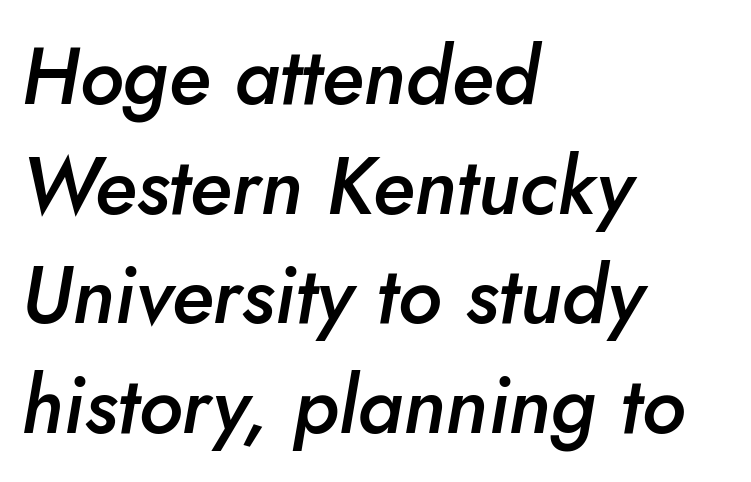
Slanted lettering throughout. Bare-footed words on every line. Here the glyphs are tracked normally, forming tight word shapes. The passage is arranged the way most books set body copy — flush left. Stroke thickness is moderately raised; the sample reads as semibold. You could not count columns in this text — the font is proportionally spaced.
